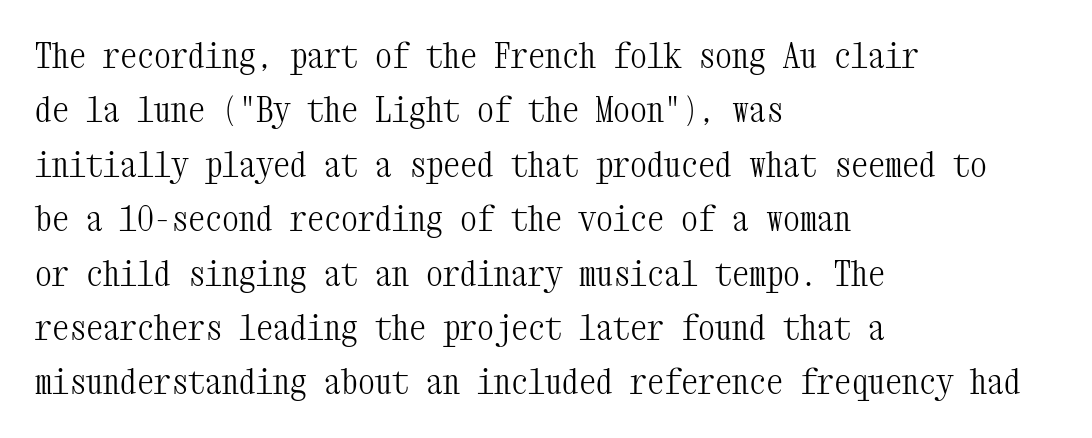
The characters are drawn with everyday or finer stroke widths. Any mark beneath the type? The region is blank. Tracking here is standard; glyphs follow each other at the usual distance. The rendering uses typewriter-style spacing with identical character cells. This block has exactly the height ordinary leading produces. You can tell it's not italic because the verticals are truly vertical.
